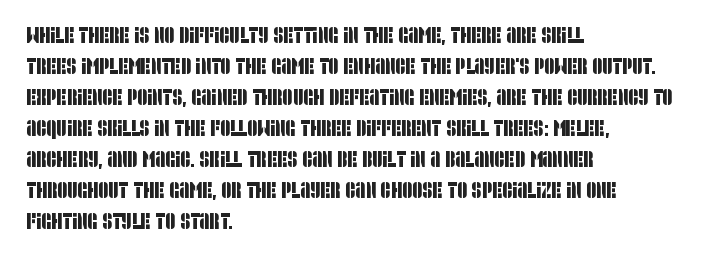
{"underline": "no", "align": "left", "line_spacing": "normal", "line_spacing_ratio": 1.41, "letter_spacing": "normal", "letter_spacing_em": 0.0, "glyph_px": 22}
